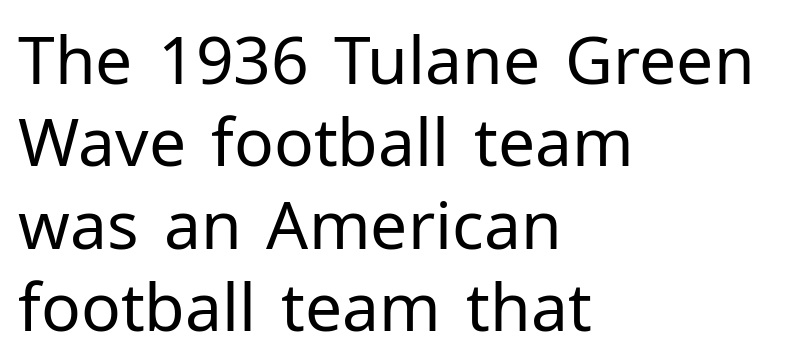
{"serif": "no", "italic": "no", "bold": "no", "weight": "regular", "width": "normal", "stroke_contrast": "low", "x_height": "medium", "monospaced": "no", "underline": "no", "align": "left", "line_spacing": "normal", "line_spacing_ratio": 1.25, "letter_spacing": "normal", "letter_spacing_em": 0.0, "glyph_px": 66}
